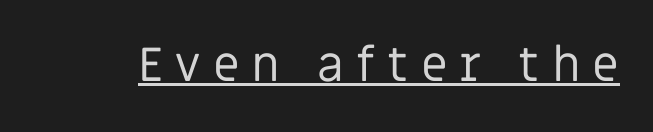
The tracking reads as deliberately expanded to a designer's eye. To sum up the face: it is a sans, with no serifs. Posture: straight, roman, zero tilt. The words here are underlined. No extra ink here — the face is not bold. Looks like regular typesetting: each glyph gets only the width it needs.
